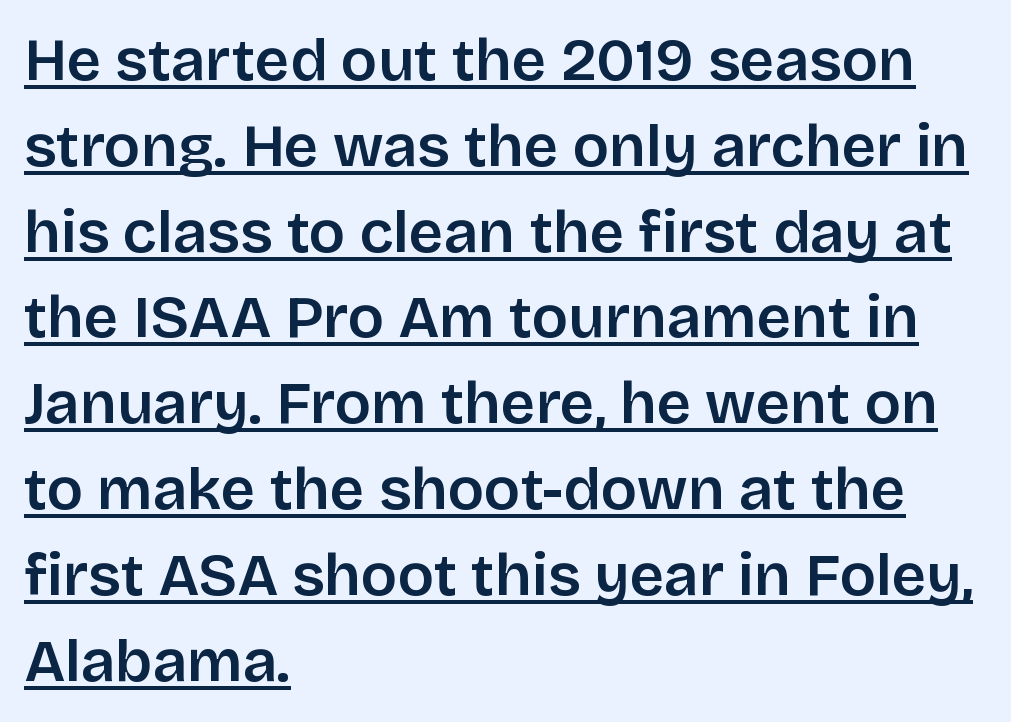
Q: Is the text bold? A: Semi-bold.
Q: Is the text italic (slanted)? A: No, it is upright.
Q: Is the typeface a serif or a sans-serif typeface? A: Sans-serif.
Q: Is the text underlined? A: Yes.
Q: How is the paragraph aligned? A: Left-aligned.
Q: Is the spacing between letters normal or unusually wide? A: Normal.
Q: Is the spacing between lines tight, normal or loose? A: Normal.
Q: Width (condensed, normal, or wide)? A: Normal.
Q: Stroke contrast? A: Low.
Q: x-height? A: Large.
Q: Monospaced? A: No.
